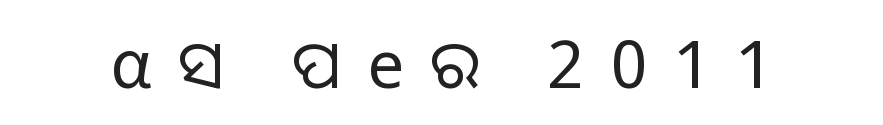
The image shows 66 px regular-weight sans-serif type, upright; set unusually wide letter spacing (+0.39 em), not underlined; low stroke contrast and a medium x-height.
